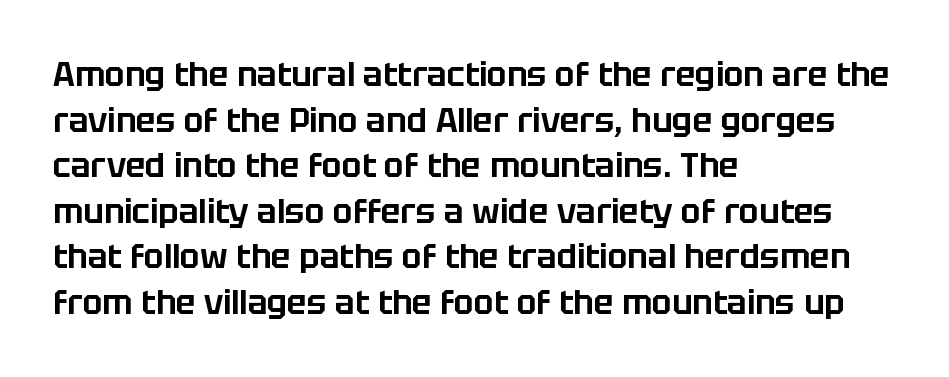
Q: Is the text italic (slanted)? A: No, it is upright.
Q: Is the typeface a serif or a sans-serif typeface? A: Sans-serif.
Q: Is the text underlined? A: No.
Q: How is the paragraph aligned? A: Left-aligned.
Q: Is the spacing between letters normal or unusually wide? A: Normal.
Q: Is the spacing between lines tight, normal or loose? A: Normal.
Q: Width (condensed, normal, or wide)? A: Normal.
Q: Stroke contrast? A: Low.
Q: x-height? A: Large.
Q: Monospaced? A: No.
